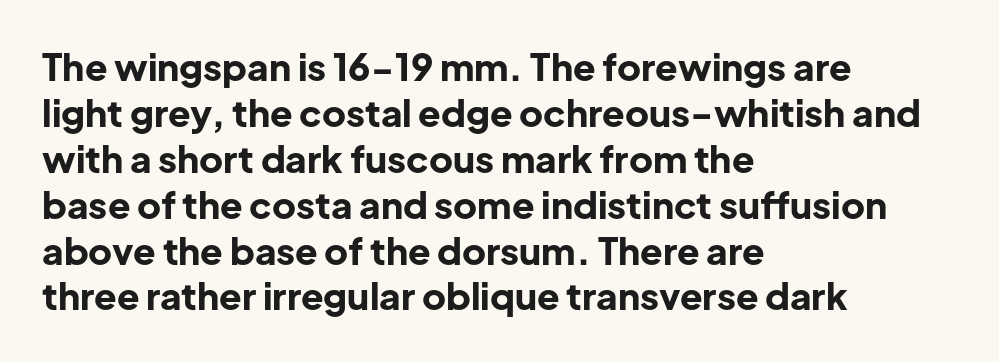
These lines are composed in type without serifs. You could not count columns in this text — the font is proportionally spaced. The paragraph has a hard left edge and a soft right edge. Standard letterfit; no display-style spreading of the glyphs. Emphasis by weight is at full strength: bold.
